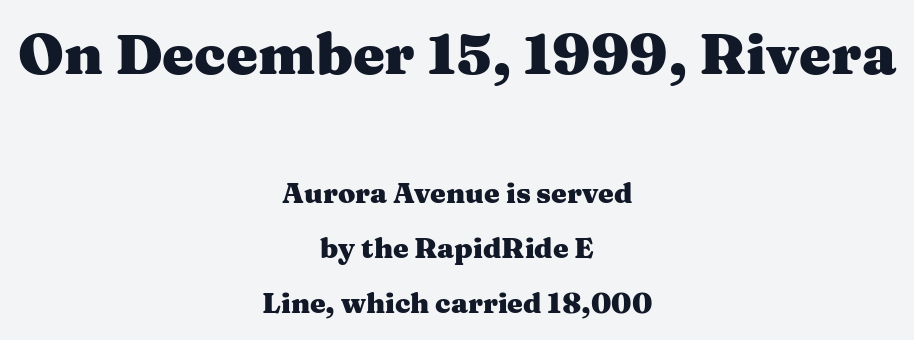
The lines are quadded center. A student would notice the top passage is typeset larger than what follows. A typesetter would call this proportional, since set widths differ per character. Pretty heavy lettering here — definitely bold. Descender tails drop into unmarked territory.
